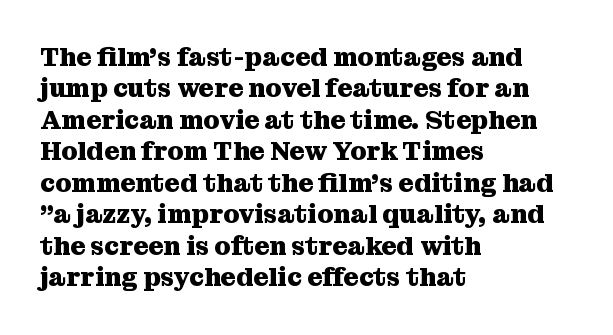
Posture: straight, roman, zero tilt. A student would call this left alignment; a typographer would say flush left, rag right. Rule under the text: the space is simply empty. Between one letter and the next there's only the usual sliver of space. Plenty of ink on the page — the face is bold.
